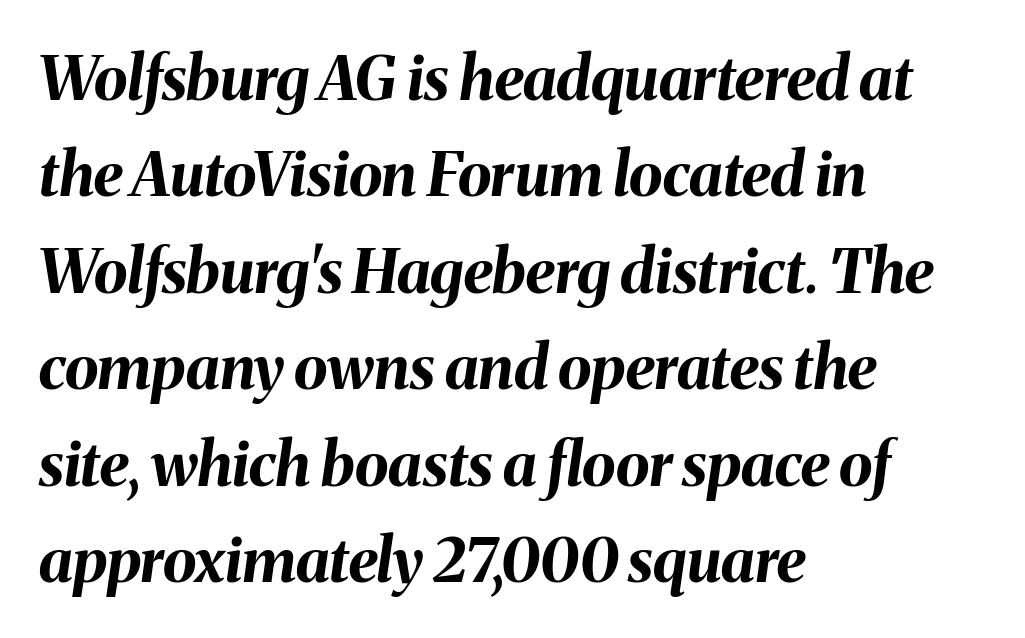
{"italic": "yes", "lean": "right", "slant_degrees": 8, "bold": "yes", "weight": "bold", "width": "normal", "stroke_contrast": "medium", "x_height": "medium", "monospaced": "no", "underline": "no", "align": "left", "line_spacing": "normal", "line_spacing_ratio": 1.58, "letter_spacing": "normal", "letter_spacing_em": 0.0, "glyph_px": 61}
